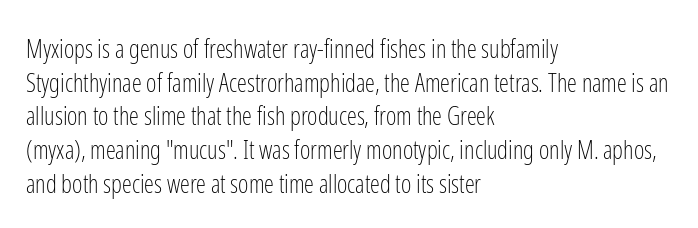
Q: Is the text bold? A: No.
Q: Is the text italic (slanted)? A: No, it is upright.
Q: Is the text underlined? A: No.
Q: How is the paragraph aligned? A: Left-aligned.
Q: Is the spacing between letters normal or unusually wide? A: Normal.
Q: Is the spacing between lines tight, normal or loose? A: Normal.
